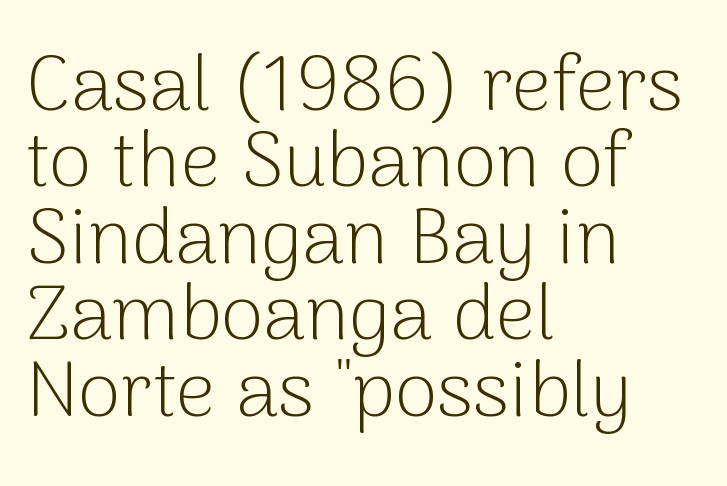
Q: Is the text bold? A: No.
Q: Is the text italic (slanted)? A: No, it is upright.
Q: Is the typeface a serif or a sans-serif typeface? A: Sans-serif.
Q: Is the text underlined? A: No.
Q: How is the paragraph aligned? A: Left-aligned.
Q: Is the spacing between letters normal or unusually wide? A: Normal.
Q: Is the spacing between lines tight, normal or loose? A: Tight.
Q: Width (condensed, normal, or wide)? A: Normal.
Q: Stroke contrast? A: Low.
Q: x-height? A: Medium.
Q: Monospaced? A: No.
